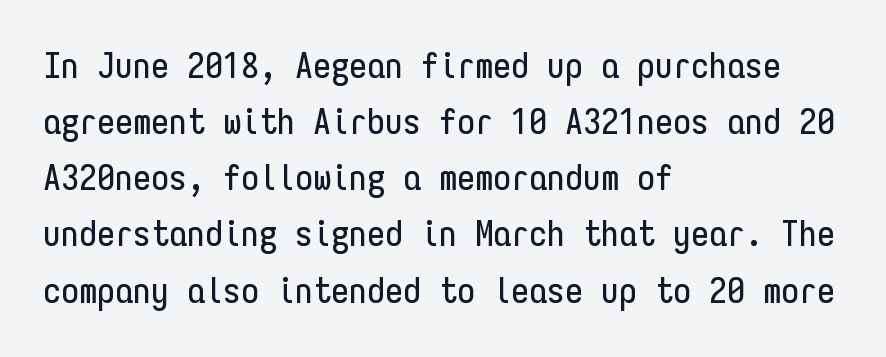
The image shows 36 px condensed sans-serif type, upright, monospaced; set left-aligned, normal line spacing (1.56x), normal letter spacing, not underlined; low stroke contrast and a medium x-height.
